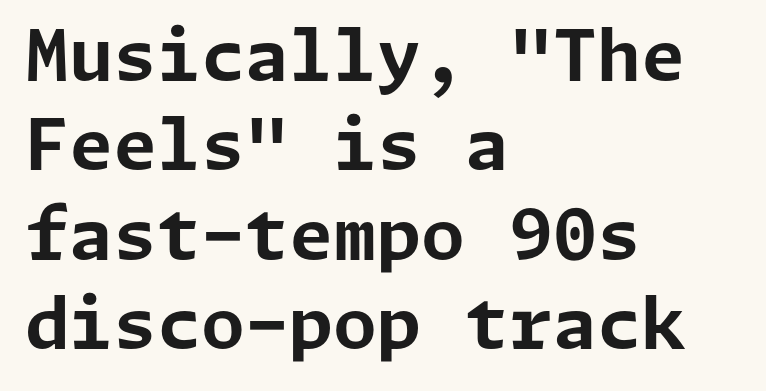
Q: Is the text bold? A: Yes.
Q: Is the text italic (slanted)? A: No, it is upright.
Q: Is the typeface a serif or a sans-serif typeface? A: Sans-serif.
Q: Is the text underlined? A: No.
Q: How is the paragraph aligned? A: Left-aligned.
Q: Is the spacing between letters normal or unusually wide? A: Normal.
Q: Is the spacing between lines tight, normal or loose? A: Normal.
Q: Width (condensed, normal, or wide)? A: Normal.
Q: Stroke contrast? A: Low.
Q: x-height? A: Medium.
